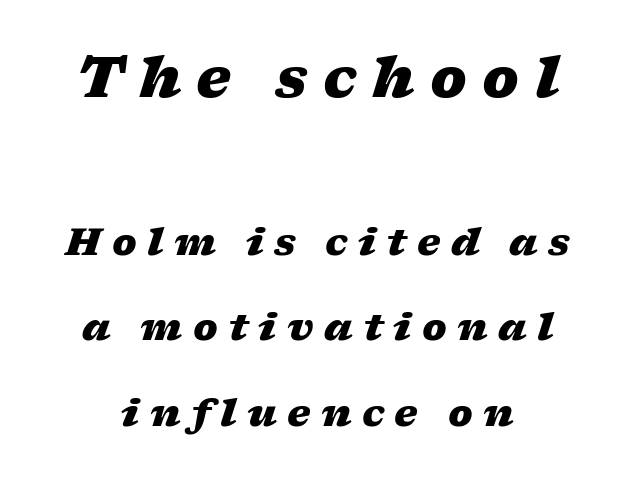
{"italic": "yes", "lean": "right", "slant_degrees": 17, "bold": "yes", "weight": "heavy", "width": "wide", "stroke_contrast": "low", "x_height": "medium", "monospaced": "no", "underline": "no", "align": "center", "line_spacing": "loose", "line_spacing_ratio": 2.32, "letter_spacing": "wide", "letter_spacing_em": 0.28, "larger_block": "first", "size_ratio": 1.49, "glyph_px": 55}
